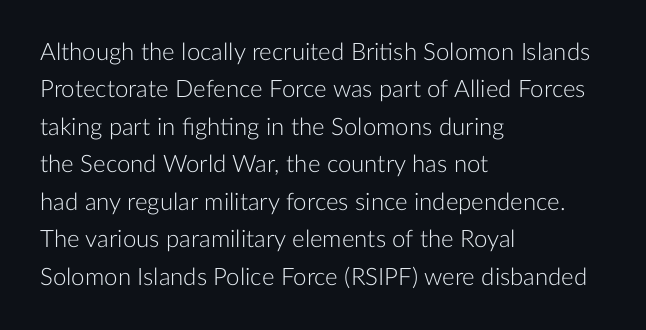
Q: Is the text bold? A: No.
Q: Is the text italic (slanted)? A: No, it is upright.
Q: Is the text underlined? A: No.
Q: How is the paragraph aligned? A: Left-aligned.
Q: Is the spacing between letters normal or unusually wide? A: Normal.
Q: Is the spacing between lines tight, normal or loose? A: Normal.
